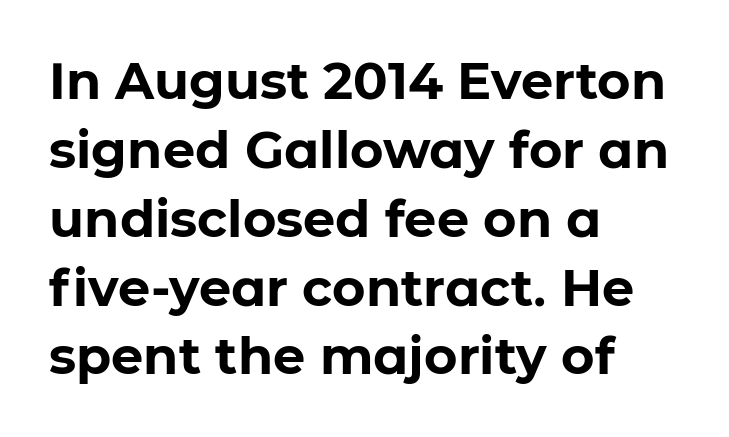
Tracking here is standard; glyphs follow each other at the usual distance. Typographically, this falls in the sans-serif category. In CSS terms this would be text-align: left. A typesetter would call this leading conventional body-copy spacing. Is there any slant? The stems are plumb. Note the varied advance widths — an 'i' is clearly narrower than an 'm'.
